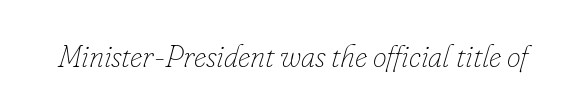
Is this a fixed-width face? No — the glyphs have proportional, varying widths. Unmarked baselines from the first word to the last. Style check: oblique. Counters stay open thanks to moderate or lighter strokes. Nobody touched the tracking dial on this one.
